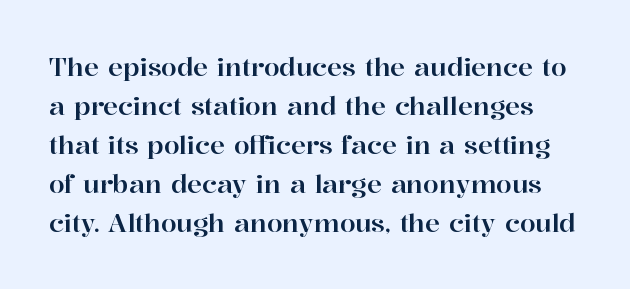
Q: Is the text italic (slanted)? A: No, it is upright.
Q: Is the text underlined? A: No.
Q: Is the spacing between letters normal or unusually wide? A: Normal.
Q: Is the spacing between lines tight, normal or loose? A: Normal.
